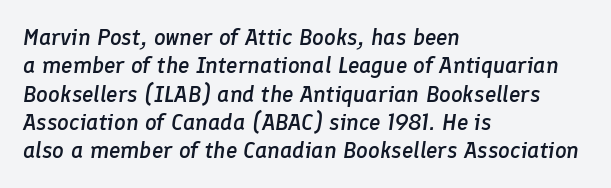
Q: Is the text bold? A: Semi-bold.
Q: Is the text italic (slanted)? A: Yes, it leans right by about 8 degrees.
Q: Is the text underlined? A: No.
Q: How is the paragraph aligned? A: Left-aligned.
Q: Is the spacing between letters normal or unusually wide? A: Normal.
